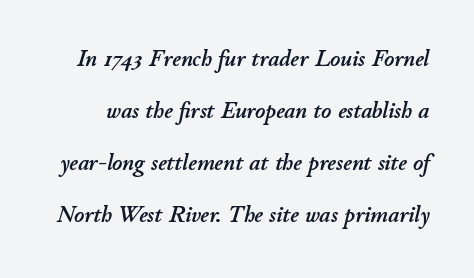
Q: Is the text italic (slanted)? A: Yes, it leans right by about 11 degrees.
Q: Is the text underlined? A: No.
Q: Is the spacing between letters normal or unusually wide? A: Normal.
Q: Is the spacing between lines tight, normal or loose? A: Loose.
